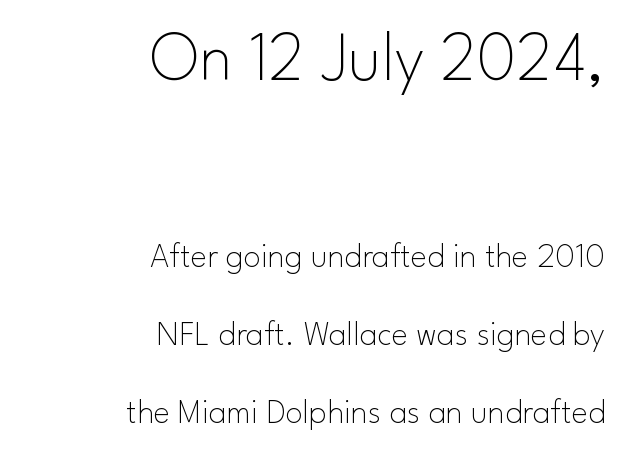
The image shows 70 px thin sans-serif type, upright; set right-aligned, loose line spacing (2.22x), normal letter spacing, not underlined; the first (top) block is 2.0x larger; low stroke contrast and a small x-height.
